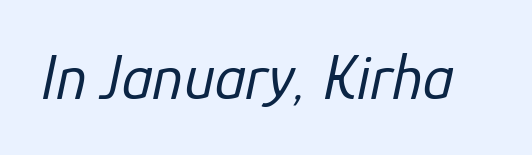
The image shows 64 px regular-weight type, italic (leaning right); set normal letter spacing, not underlined; low stroke contrast and a medium x-height.
